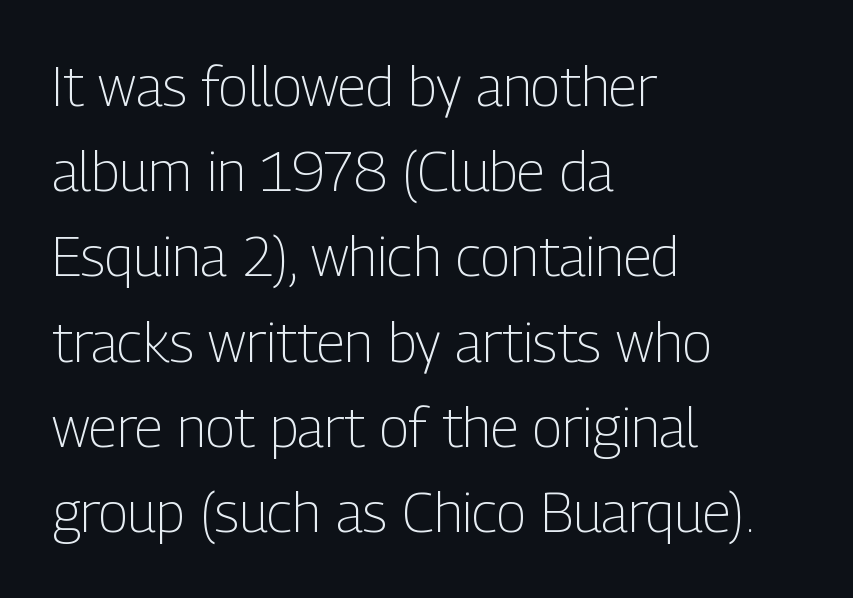
Q: Is the text bold? A: No.
Q: Is the text italic (slanted)? A: No, it is upright.
Q: Is the typeface a serif or a sans-serif typeface? A: Sans-serif.
Q: Is the text underlined? A: No.
Q: How is the paragraph aligned? A: Left-aligned.
Q: Is the spacing between letters normal or unusually wide? A: Normal.
Q: Is the spacing between lines tight, normal or loose? A: Normal.
Q: Width (condensed, normal, or wide)? A: Condensed.
Q: Stroke contrast? A: Low.
Q: x-height? A: Medium.
Q: Monospaced? A: No.
